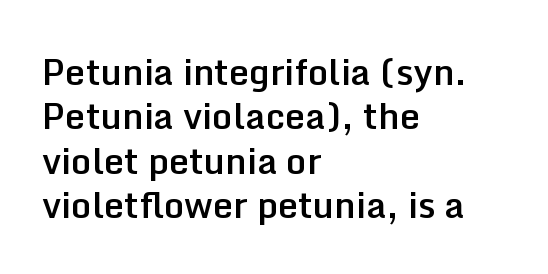
Short note: letters normally spaced. The face used here is a semibold: visibly heavier than regular, lighter than bold. Character widths vary here, with narrow letters taking less room than wide ones. Does the type have serifs? No, each stem ends abruptly.
